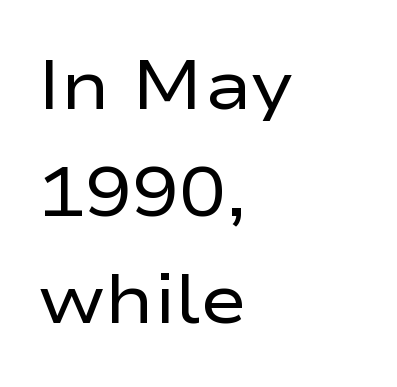
Leading: standard. Only glyphs here, with clear space below each row. Font category for this specimen: sans-serif. What stands out about the letter spacing? Nothing — it is the standard amount. Each line starts at the same left margin while the right side varies. You can tell it's not italic because the verticals are truly vertical.
